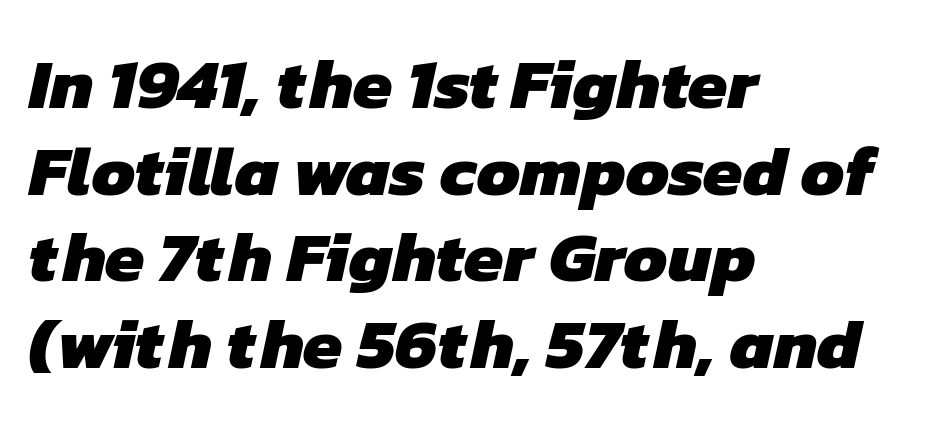
This rendering leaves character spacing at its baseline value. These lines stack with their left ends in a neat column. I'd describe the lettering as bold — thick and assertive. Do the characters align in a grid? No, the font is proportional. The zone under the glyphs is completely vacant. The text was rendered using a sans face with plain stroke endings.
